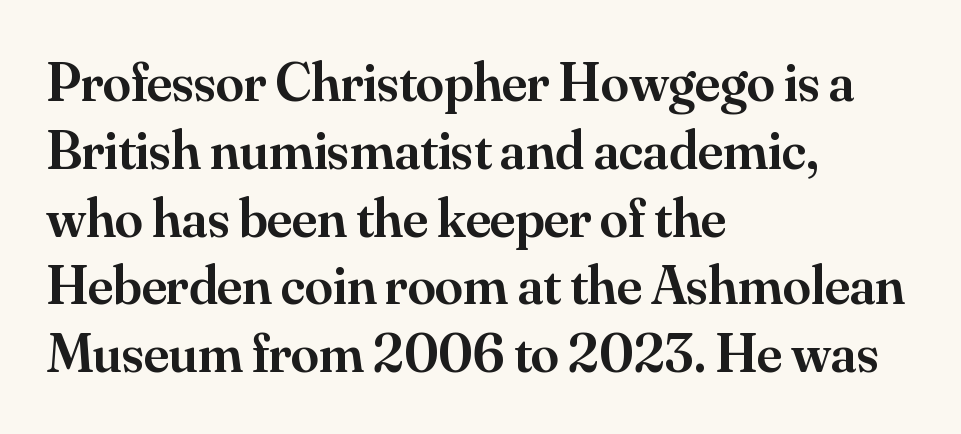
These lines stack with their left ends in a neat column. In terms of letterform style, serifs are clearly present. In terms of letterspacing, this is plain default setting. Varying glyph widths throughout — classic text-font behaviour.
